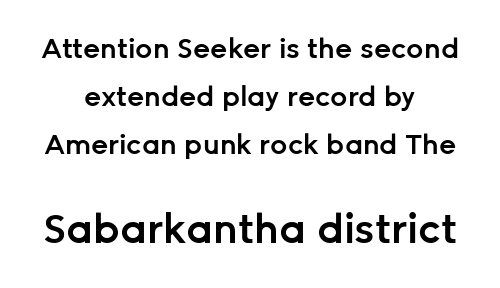
The image shows 40 px semibold sans-serif type, upright; set centered, line spacing 1.77x, normal letter spacing, not underlined; the second (bottom) block is 1.48x larger; low stroke contrast and a medium x-height.
